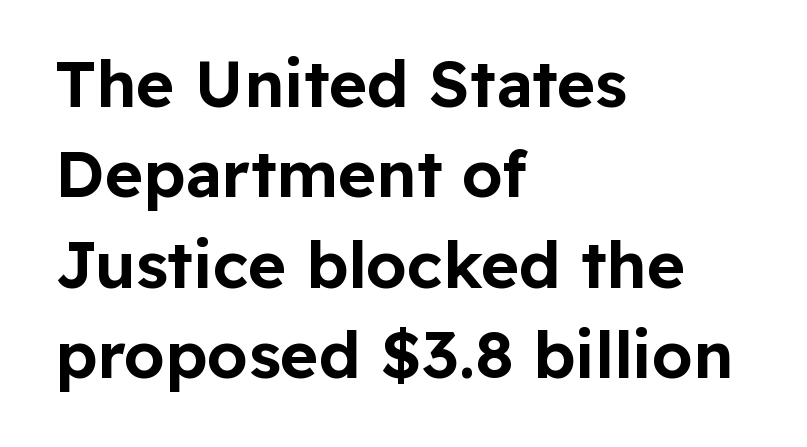
Q: Is the text italic (slanted)? A: No, it is upright.
Q: Is the typeface a serif or a sans-serif typeface? A: Sans-serif.
Q: Is the text underlined? A: No.
Q: How is the paragraph aligned? A: Left-aligned.
Q: Is the spacing between letters normal or unusually wide? A: Normal.
Q: Is the spacing between lines tight, normal or loose? A: Normal.
Q: Width (condensed, normal, or wide)? A: Normal.
Q: Stroke contrast? A: Low.
Q: x-height? A: Medium.
Q: Monospaced? A: No.
